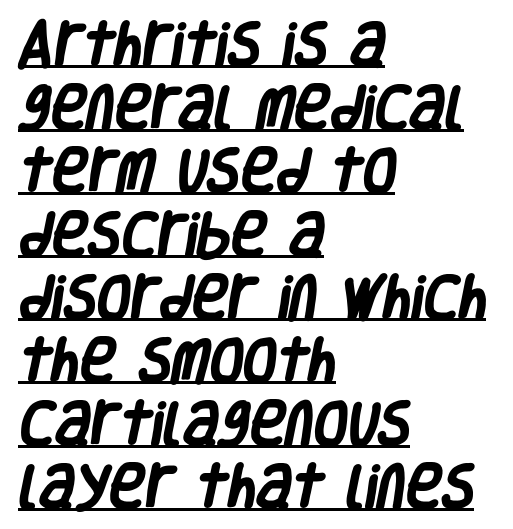
Q: Is the text bold? A: Yes.
Q: Is the typeface a serif or a sans-serif typeface? A: Sans-serif.
Q: Is the text underlined? A: Yes.
Q: How is the paragraph aligned? A: Left-aligned.
Q: Is the spacing between letters normal or unusually wide? A: Normal.
Q: Is the spacing between lines tight, normal or loose? A: Normal.
Q: Width (condensed, normal, or wide)? A: Condensed.
Q: Stroke contrast? A: Low.
Q: x-height? A: Large.
Q: Monospaced? A: No.
